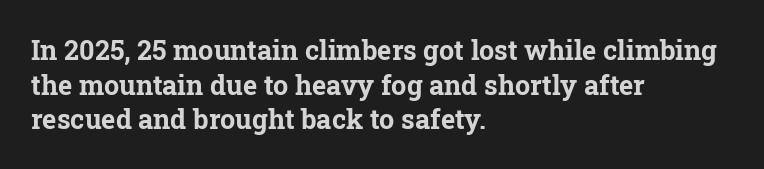
Q: Is the text bold? A: Yes.
Q: Is the text italic (slanted)? A: No, it is upright.
Q: Is the text underlined? A: No.
Q: How is the paragraph aligned? A: Left-aligned.
Q: Is the spacing between letters normal or unusually wide? A: Normal.
Q: Is the spacing between lines tight, normal or loose? A: Normal.
